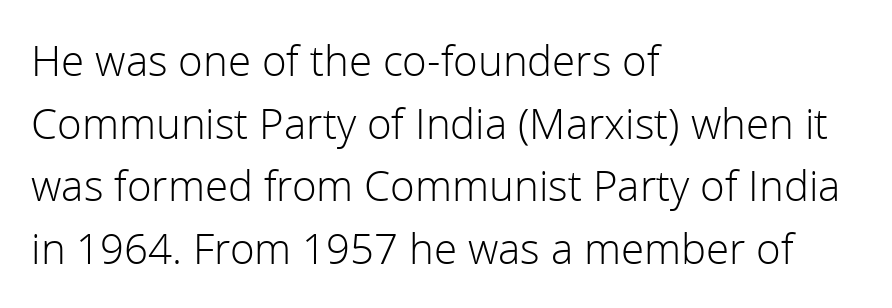
Q: Is the text bold? A: No.
Q: Is the text italic (slanted)? A: No, it is upright.
Q: Is the typeface a serif or a sans-serif typeface? A: Sans-serif.
Q: Is the text underlined? A: No.
Q: How is the paragraph aligned? A: Left-aligned.
Q: Is the spacing between letters normal or unusually wide? A: Normal.
Q: Is the spacing between lines tight, normal or loose? A: Normal.
Q: Width (condensed, normal, or wide)? A: Normal.
Q: Stroke contrast? A: Low.
Q: x-height? A: Medium.
Q: Monospaced? A: No.
